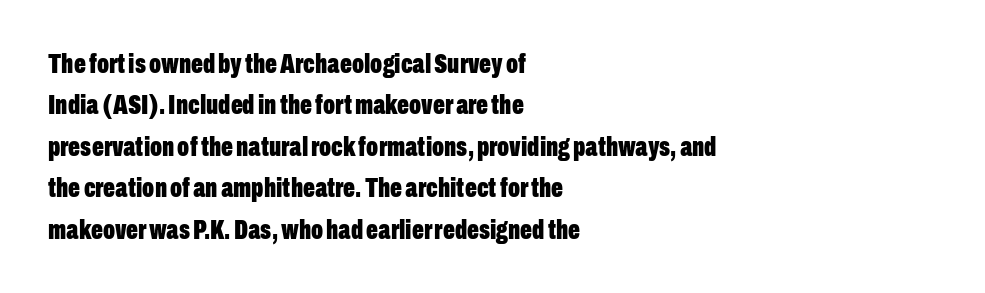
{"serif": "no", "italic": "no", "bold": "yes", "weight": "bold", "width": "condensed", "stroke_contrast": "low", "x_height": "medium", "monospaced": "no", "underline": "no", "align": "left", "line_spacing": "normal", "line_spacing_ratio": 1.48, "letter_spacing": "normal", "letter_spacing_em": 0.0, "glyph_px": 28}
